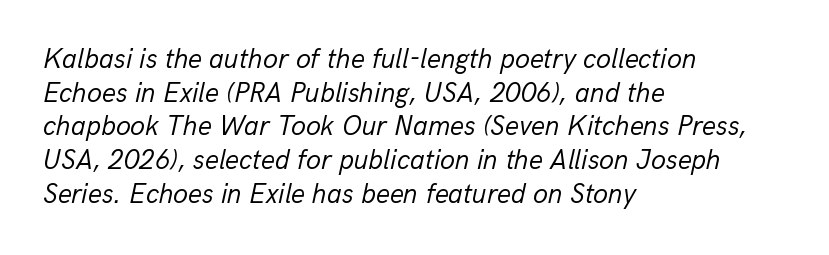
The image shows 27 px text type, italic (leaning right); set left-aligned, normal line spacing (1.25x), normal letter spacing, not underlined.
